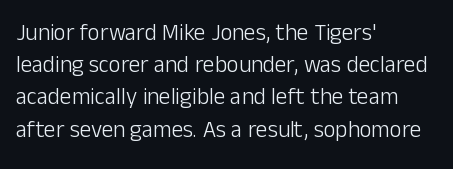
Q: Is the text bold? A: No.
Q: Is the text italic (slanted)? A: No, it is upright.
Q: Is the text underlined? A: No.
Q: How is the paragraph aligned? A: Left-aligned.
Q: Is the spacing between letters normal or unusually wide? A: Normal.
Q: Is the spacing between lines tight, normal or loose? A: Normal.
